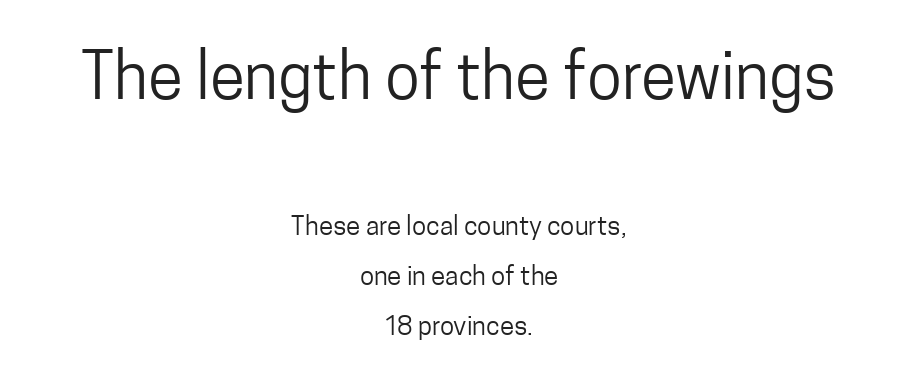
Q: Is the text bold? A: No.
Q: Is the text italic (slanted)? A: No, it is upright.
Q: Is the typeface a serif or a sans-serif typeface? A: Sans-serif.
Q: Is the text underlined? A: No.
Q: How is the paragraph aligned? A: Centered.
Q: Is the spacing between letters normal or unusually wide? A: Normal.
Q: Is the spacing between lines tight, normal or loose? A: Loose.
Q: Which block of text is set in a larger size, the first (top) or the second (bottom)? A: The first (top) one.
Q: Width (condensed, normal, or wide)? A: Condensed.
Q: Stroke contrast? A: Low.
Q: x-height? A: Medium.
Q: Monospaced? A: No.
